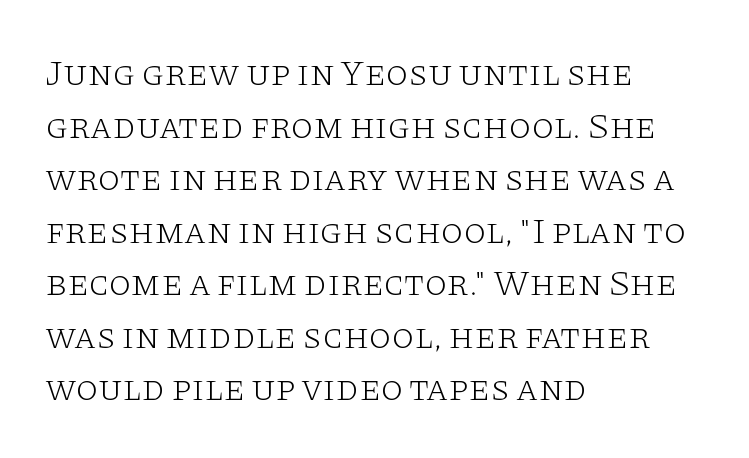
{"serif": "yes", "italic": "no", "bold": "no", "weight": "light", "width": "wide", "stroke_contrast": "low", "x_height": "large", "monospaced": "no", "underline": "no", "align": "left", "line_spacing": "normal", "line_spacing_ratio": 1.46, "letter_spacing": "normal", "letter_spacing_em": 0.0, "glyph_px": 36}
